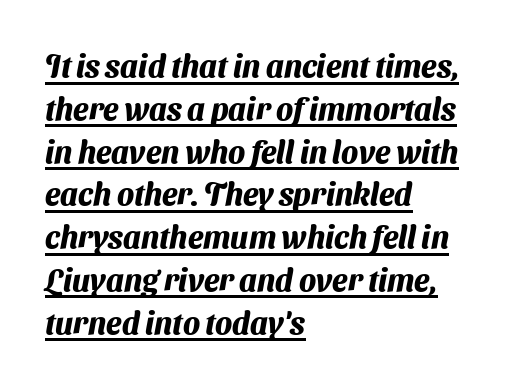
The image shows 31 px heavy sans-serif type; set left-aligned, normal line spacing (1.38x), normal letter spacing, underlined; medium stroke contrast and a medium x-height.
